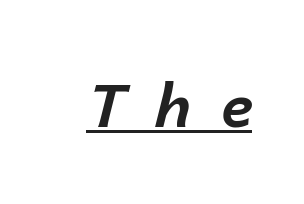
Every word sits above its own underline. The line texture is sparse and dotted thanks to wide tracking. Spacing verdict: proportional, widths tailored to each character. The whole block is typeset with a tilt.
